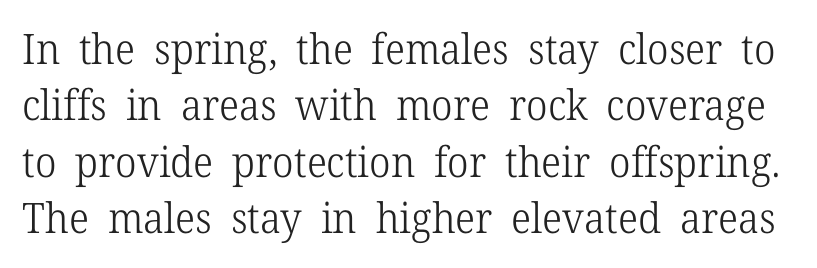
The image shows 42 px light serif type, upright; set normal line spacing (1.34x), normal letter spacing, not underlined; low stroke contrast and a medium x-height.
